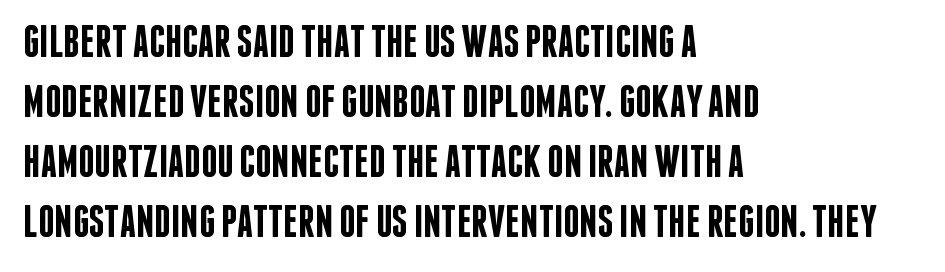
Q: Is the text bold? A: Semi-bold.
Q: Is the text italic (slanted)? A: No, it is upright.
Q: Is the typeface a serif or a sans-serif typeface? A: Sans-serif.
Q: Is the text underlined? A: No.
Q: How is the paragraph aligned? A: Left-aligned.
Q: Is the spacing between letters normal or unusually wide? A: Normal.
Q: Is the spacing between lines tight, normal or loose? A: Normal.
Q: Width (condensed, normal, or wide)? A: Condensed.
Q: Stroke contrast? A: Low.
Q: x-height? A: Large.
Q: Monospaced? A: No.
